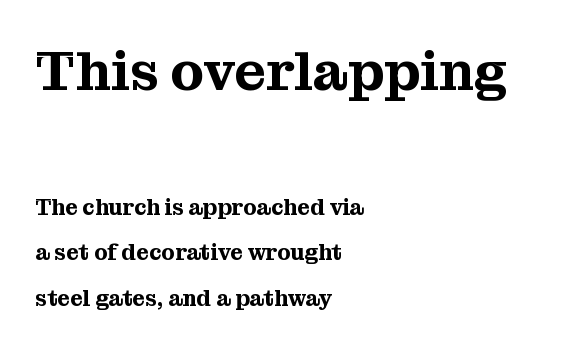
Q: Is the text italic (slanted)? A: No, it is upright.
Q: Is the typeface a serif or a sans-serif typeface? A: Serif.
Q: Is the text underlined? A: No.
Q: How is the paragraph aligned? A: Left-aligned.
Q: Is the spacing between letters normal or unusually wide? A: Normal.
Q: Is the spacing between lines tight, normal or loose? A: Loose.
Q: Which block of text is set in a larger size, the first (top) or the second (bottom)? A: The first (top) one.
Q: Width (condensed, normal, or wide)? A: Normal.
Q: Stroke contrast? A: Medium.
Q: x-height? A: Medium.
Q: Monospaced? A: No.
